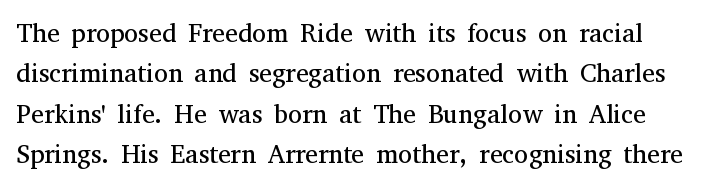
{"italic": "no", "bold": "no", "underline": "no", "line_spacing": "normal", "line_spacing_ratio": 1.55, "letter_spacing": "normal", "letter_spacing_em": 0.0, "glyph_px": 26}
